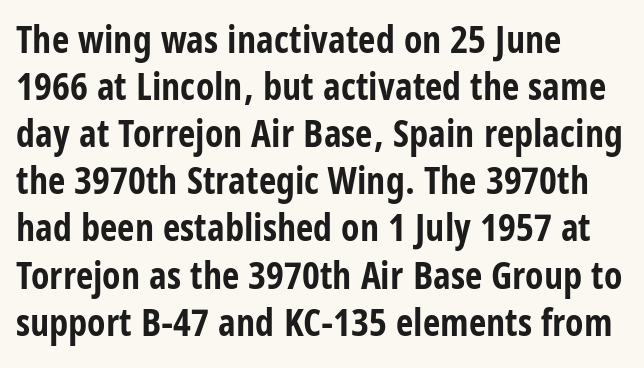
The image shows 38 px bold, condensed sans-serif type, upright; set left-aligned, line spacing 1.24x, normal letter spacing, not underlined; low stroke contrast and a large x-height.
